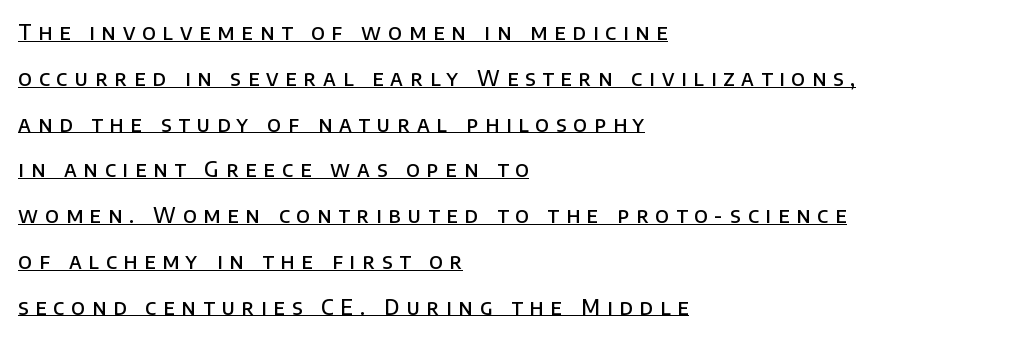
Q: Is the text bold? A: Semi-bold.
Q: Is the text italic (slanted)? A: No, it is upright.
Q: Is the text underlined? A: Yes.
Q: How is the paragraph aligned? A: Left-aligned.
Q: Is the spacing between letters normal or unusually wide? A: Unusually wide.
Q: Is the spacing between lines tight, normal or loose? A: Loose.
